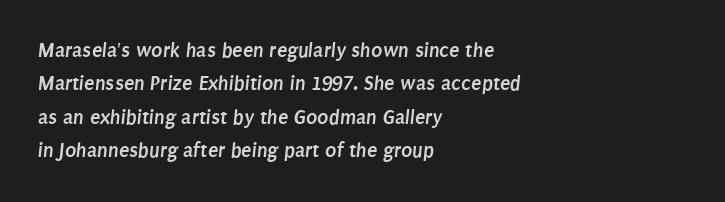
Q: Is the text bold? A: Yes.
Q: Is the text underlined? A: No.
Q: How is the paragraph aligned? A: Left-aligned.
Q: Is the spacing between letters normal or unusually wide? A: Normal.
Q: Is the spacing between lines tight, normal or loose? A: Normal.
